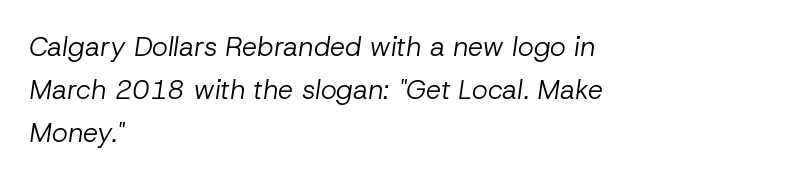
Q: Is the text bold? A: No.
Q: Is the text italic (slanted)? A: Yes, it leans right by about 8 degrees.
Q: Is the text underlined? A: No.
Q: How is the paragraph aligned? A: Left-aligned.
Q: Is the spacing between letters normal or unusually wide? A: Normal.
Q: Is the spacing between lines tight, normal or loose? A: Normal.
